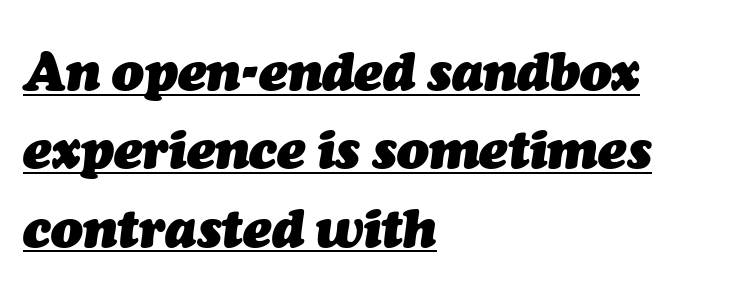
Q: Is the text bold? A: Yes.
Q: Is the text italic (slanted)? A: Yes, it leans right by about 7 degrees.
Q: Is the text underlined? A: Yes.
Q: How is the paragraph aligned? A: Left-aligned.
Q: Is the spacing between letters normal or unusually wide? A: Normal.
Q: Is the spacing between lines tight, normal or loose? A: Normal.
Q: Width (condensed, normal, or wide)? A: Normal.
Q: Stroke contrast? A: Medium.
Q: x-height? A: Medium.
Q: Monospaced? A: No.
